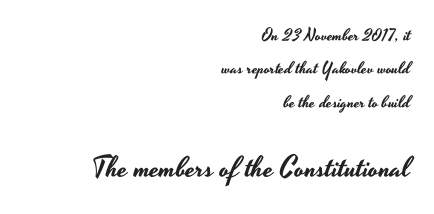
{"serif": "no", "width": "wide", "stroke_contrast": "low", "x_height": "small", "monospaced": "no", "underline": "no", "align": "right", "line_spacing": "loose", "line_spacing_ratio": 1.97, "letter_spacing": "normal", "letter_spacing_em": 0.0, "larger_block": "second", "size_ratio": 1.71, "glyph_px": 29}
